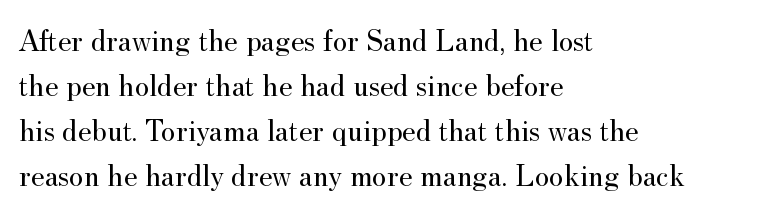
Q: Is the text bold? A: No.
Q: Is the text italic (slanted)? A: No, it is upright.
Q: Is the typeface a serif or a sans-serif typeface? A: Serif.
Q: Is the text underlined? A: No.
Q: How is the paragraph aligned? A: Left-aligned.
Q: Is the spacing between letters normal or unusually wide? A: Normal.
Q: Is the spacing between lines tight, normal or loose? A: Normal.
Q: Width (condensed, normal, or wide)? A: Normal.
Q: Stroke contrast? A: Medium.
Q: x-height? A: Small.
Q: Monospaced? A: No.
